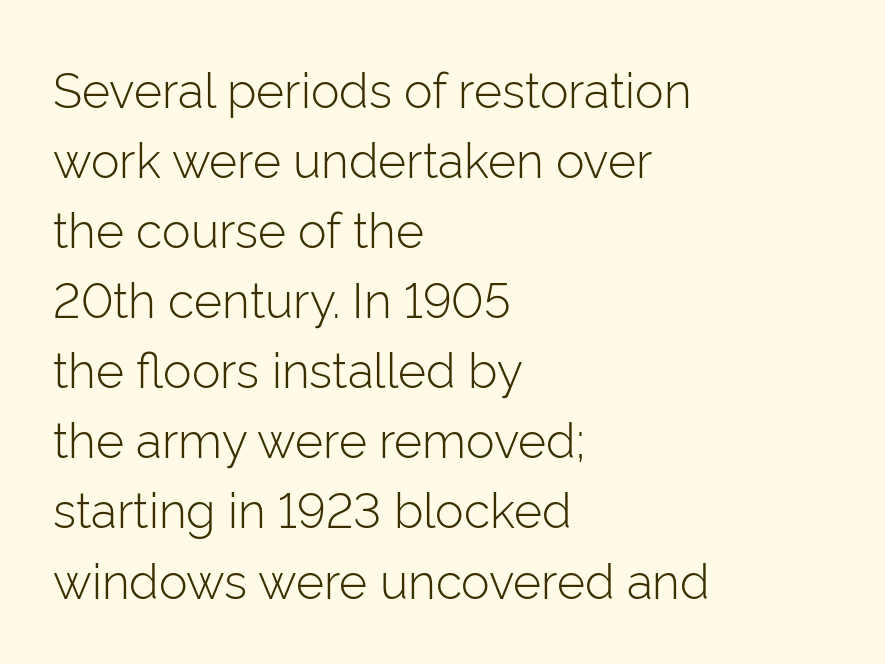
The image shows 48 px light sans-serif type, upright; set left-aligned, normal line spacing (1.46x), normal letter spacing, not underlined; low stroke contrast and a medium x-height.
